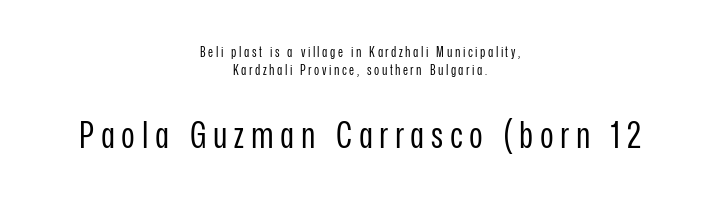
{"serif": "no", "italic": "no", "bold": "no", "weight": "regular", "width": "condensed", "stroke_contrast": "low", "x_height": "medium", "monospaced": "no", "underline": "no", "align": "center", "line_spacing": "normal", "line_spacing_ratio": 1.31, "larger_block": "second", "size_ratio": 2.64, "glyph_px": 37}
